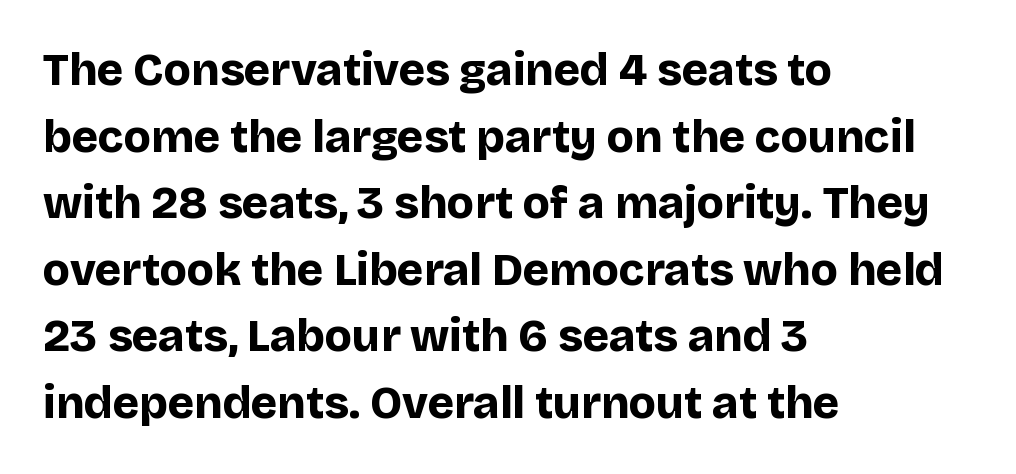
Unlike italic type, these characters show no tilt at all. The ragged edge is on the right, which tells us the setting is flush left. These lines are rendered in a variable-pitch font. Beneath every word, the page is bare.
